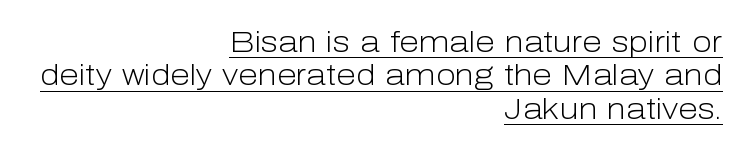
Q: Is the text bold? A: No.
Q: Is the text italic (slanted)? A: No, it is upright.
Q: Is the typeface a serif or a sans-serif typeface? A: Sans-serif.
Q: Is the text underlined? A: Yes.
Q: How is the paragraph aligned? A: Right-aligned.
Q: Is the spacing between letters normal or unusually wide? A: Normal.
Q: Is the spacing between lines tight, normal or loose? A: Tight.
Q: Width (condensed, normal, or wide)? A: Normal.
Q: Stroke contrast? A: Low.
Q: x-height? A: Medium.
Q: Monospaced? A: No.
